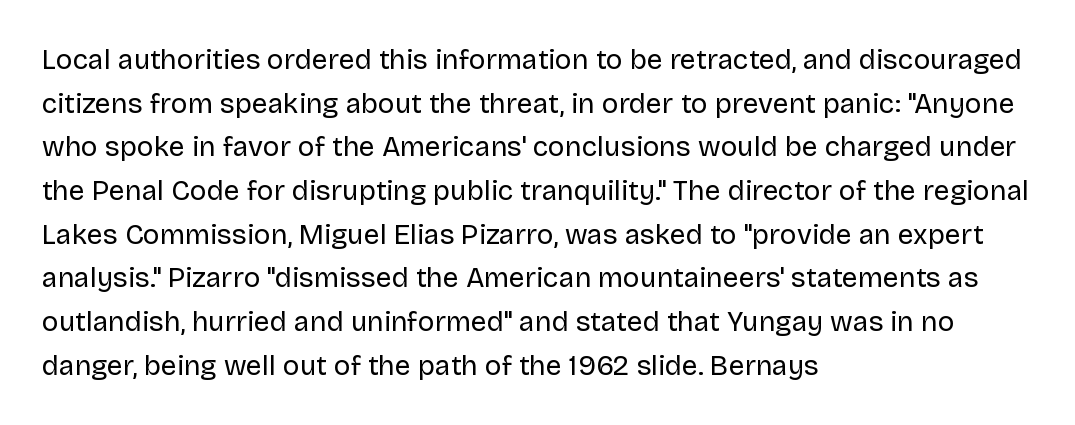
This sample uses plain, unmodified letter spacing. Nobody drew a line under any word here. This rendering employs a face without finishing strokes, i.e., a sans-serif. No chunkiness to these letters — they're not bold. Visually the block forms a straight wall on the left and a jagged coastline on the right.
